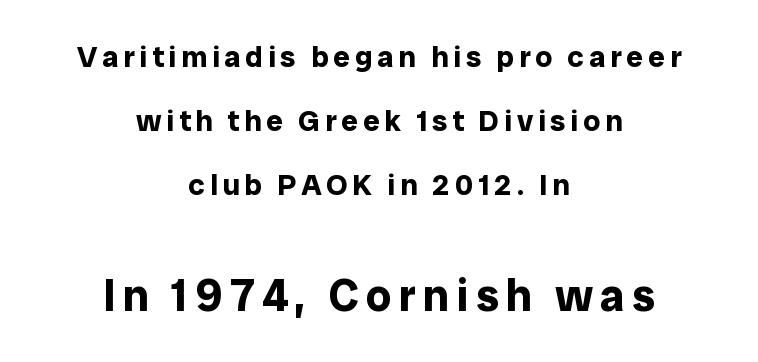
Q: Is the text bold? A: Yes.
Q: Is the text italic (slanted)? A: No, it is upright.
Q: Is the typeface a serif or a sans-serif typeface? A: Sans-serif.
Q: Is the text underlined? A: No.
Q: How is the paragraph aligned? A: Centered.
Q: Is the spacing between lines tight, normal or loose? A: Loose.
Q: Which block of text is set in a larger size, the first (top) or the second (bottom)? A: The second (bottom) one.
Q: Width (condensed, normal, or wide)? A: Normal.
Q: Stroke contrast? A: Low.
Q: x-height? A: Medium.
Q: Monospaced? A: No.
